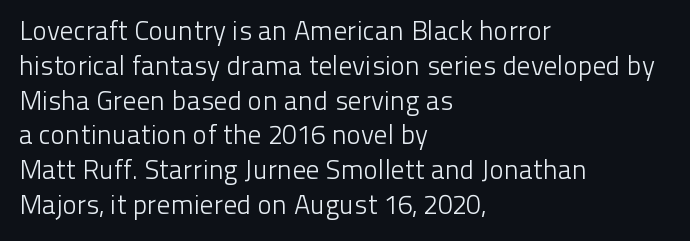
Q: Is the text bold? A: No.
Q: Is the text italic (slanted)? A: No, it is upright.
Q: Is the text underlined? A: No.
Q: How is the paragraph aligned? A: Left-aligned.
Q: Is the spacing between letters normal or unusually wide? A: Normal.
Q: Is the spacing between lines tight, normal or loose? A: Normal.
